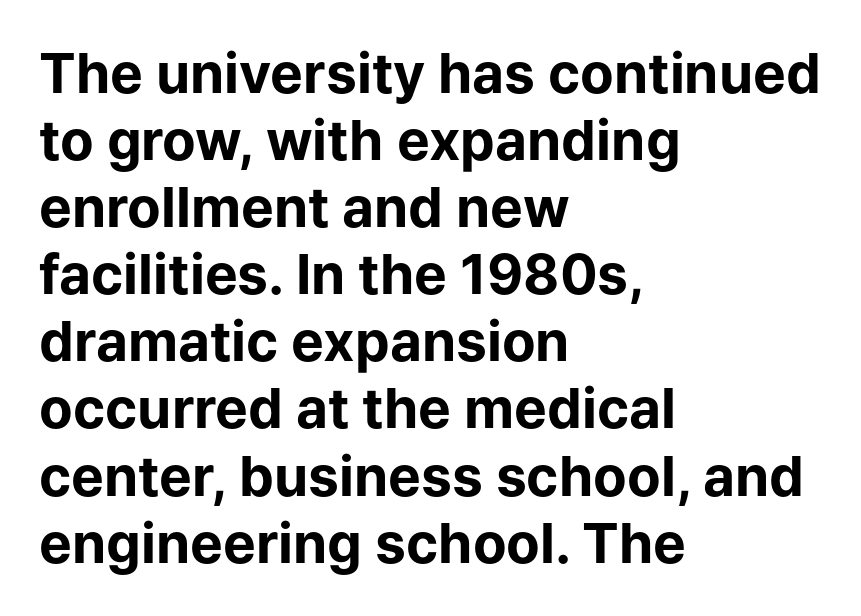
Q: Is the text bold? A: Yes.
Q: Is the text italic (slanted)? A: No, it is upright.
Q: Is the typeface a serif or a sans-serif typeface? A: Sans-serif.
Q: Is the text underlined? A: No.
Q: How is the paragraph aligned? A: Left-aligned.
Q: Is the spacing between letters normal or unusually wide? A: Normal.
Q: Width (condensed, normal, or wide)? A: Normal.
Q: Stroke contrast? A: Low.
Q: x-height? A: Medium.
Q: Monospaced? A: No.
